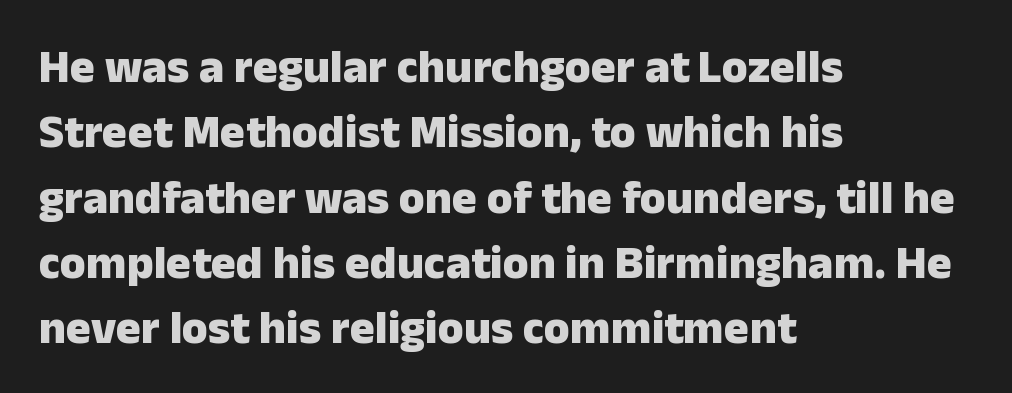
Q: Is the text bold? A: Yes.
Q: Is the text italic (slanted)? A: No, it is upright.
Q: Is the typeface a serif or a sans-serif typeface? A: Sans-serif.
Q: Is the text underlined? A: No.
Q: How is the paragraph aligned? A: Left-aligned.
Q: Is the spacing between letters normal or unusually wide? A: Normal.
Q: Is the spacing between lines tight, normal or loose? A: Normal.
Q: Width (condensed, normal, or wide)? A: Normal.
Q: Stroke contrast? A: Low.
Q: x-height? A: Medium.
Q: Monospaced? A: No.
